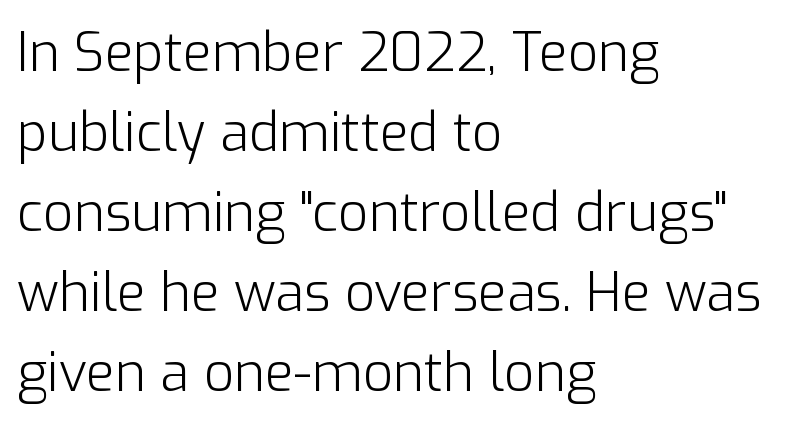
The image shows 53 px light sans-serif type, upright; set left-aligned, normal line spacing (1.51x), normal letter spacing, not underlined; low stroke contrast and a medium x-height.
